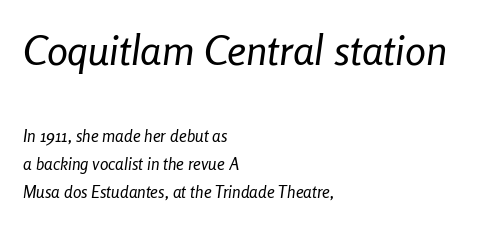
{"italic": "yes", "lean": "right", "slant_degrees": 8, "bold": "no", "weight": "regular", "width": "condensed", "stroke_contrast": "low", "x_height": "medium", "monospaced": "no", "underline": "no", "align": "left", "line_spacing": "normal", "line_spacing_ratio": 1.64, "letter_spacing": "normal", "letter_spacing_em": 0.0, "larger_block": "first", "size_ratio": 2.47, "glyph_px": 42}
